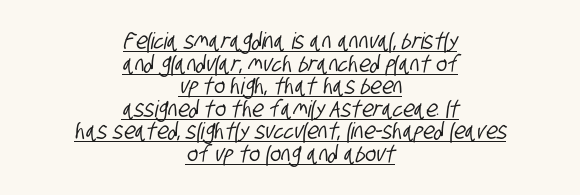
The rag falls on both sides of this text block equally. The gaps between neighbouring characters are ordinary and unremarkable. Vertical spacing — tight. The rendered words wear a rule along their underside.
